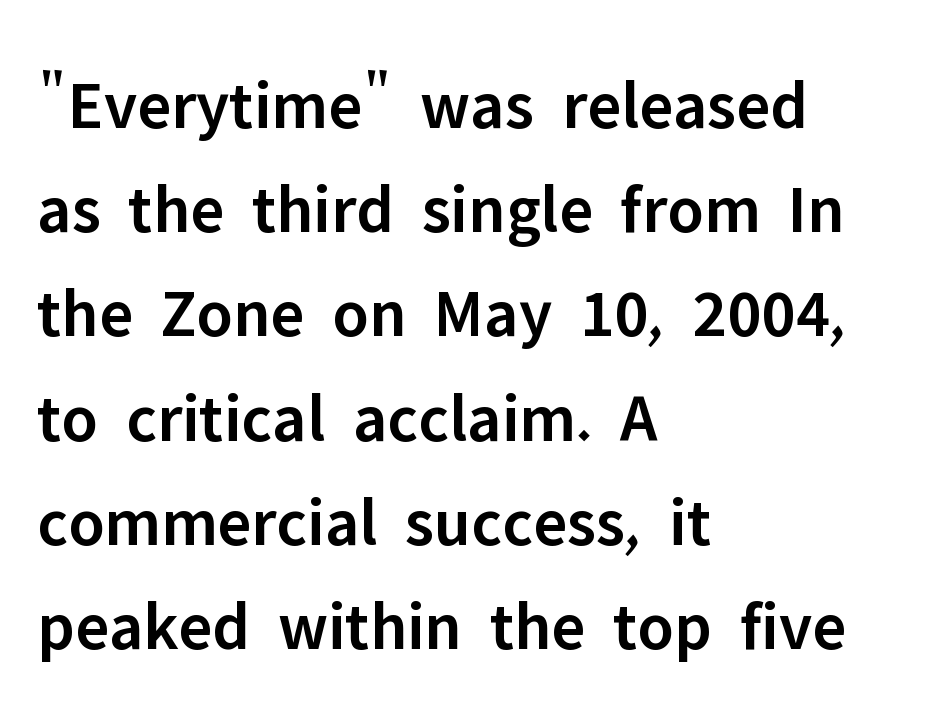
The image shows 69 px semibold sans-serif type, upright; set left-aligned, normal line spacing (1.51x), normal letter spacing, not underlined; low stroke contrast and a medium x-height.
